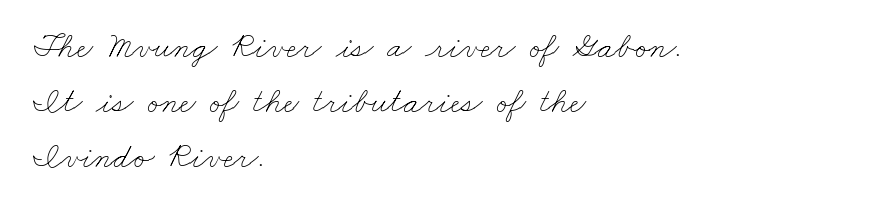
The image shows 35 px thin, wide type; set left-aligned, normal line spacing (1.57x), normal letter spacing, not underlined; low stroke contrast and a small x-height.
